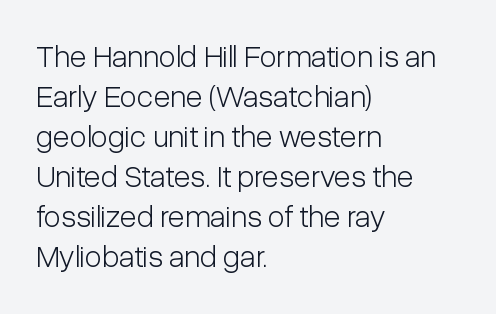
The image shows 31 px light, condensed sans-serif type, upright; set left-aligned, normal line spacing (1.29x), normal letter spacing, not underlined; low stroke contrast and a medium x-height.
